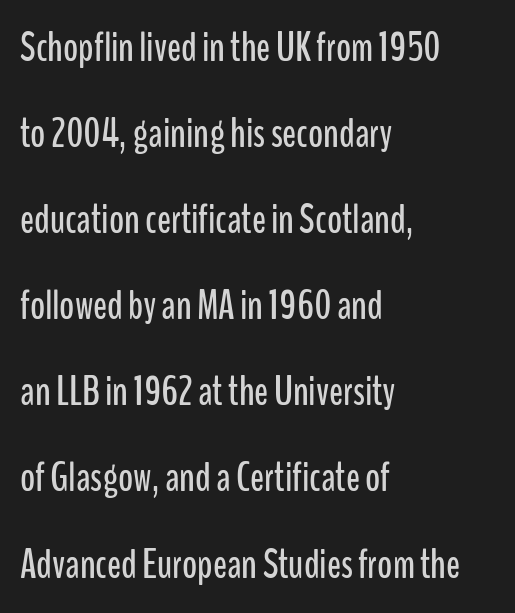
The image shows 41 px condensed sans-serif type, upright; set left-aligned, loose line spacing (2.1x), normal letter spacing, not underlined; low stroke contrast and a medium x-height.
